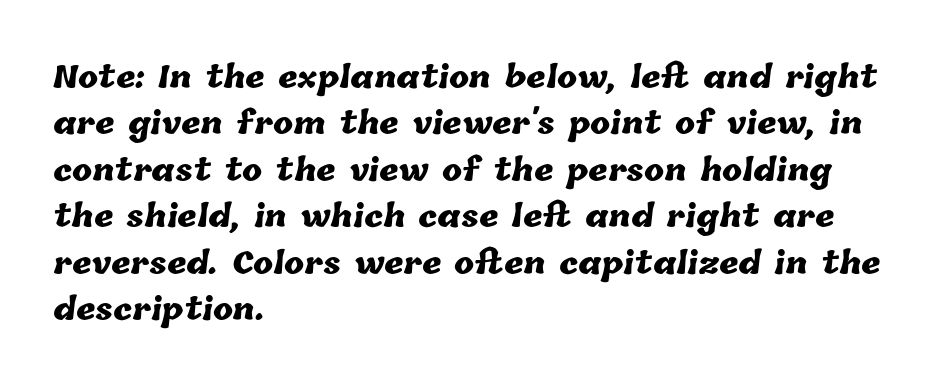
The image shows 30 px heavy type; set left-aligned, normal line spacing (1.55x), normal letter spacing, not underlined; low stroke contrast and a medium x-height.
